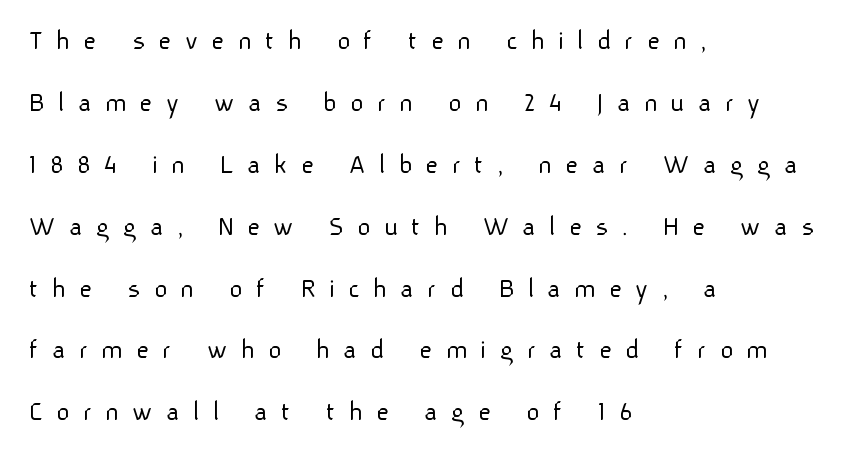
The image shows 28 px light sans-serif type, upright; set left-aligned, loose line spacing (2.21x), unusually wide letter spacing (+0.48 em), not underlined; low stroke contrast and a medium x-height.
